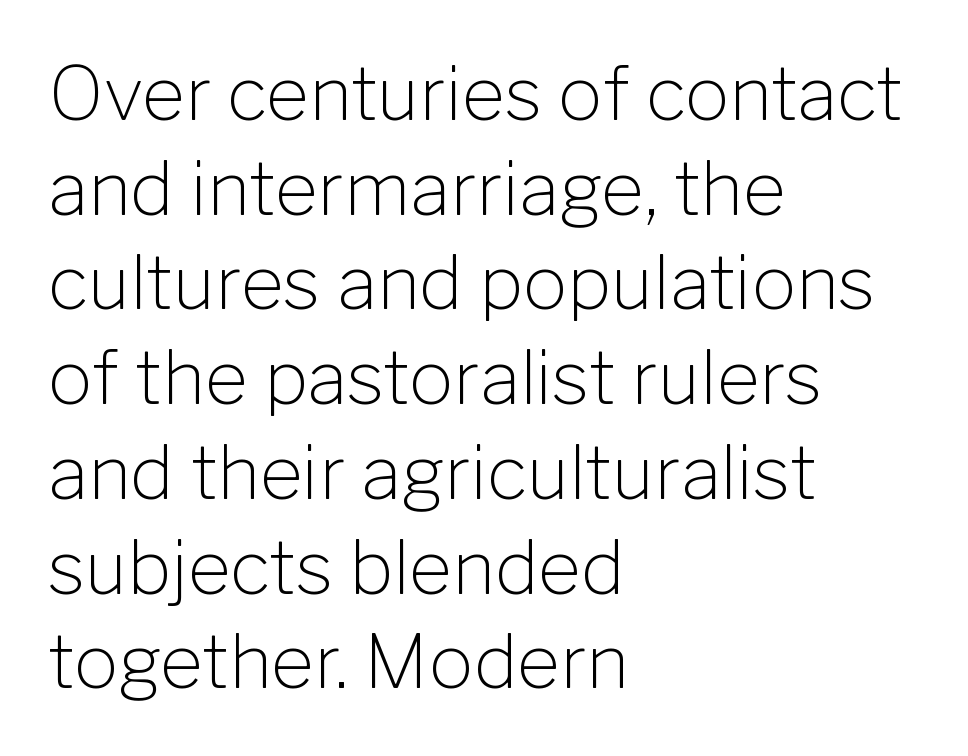
A typesetter would call this leading conventional body-copy spacing. Are there feet on the stems? There aren't — it's a sans. Is this a fixed-width face? No — the glyphs have proportional, varying widths. No chunkiness to these letters — they're not bold. The typesetter chose a ragged-right arrangement here. This rendering leaves character spacing at its baseline value.
